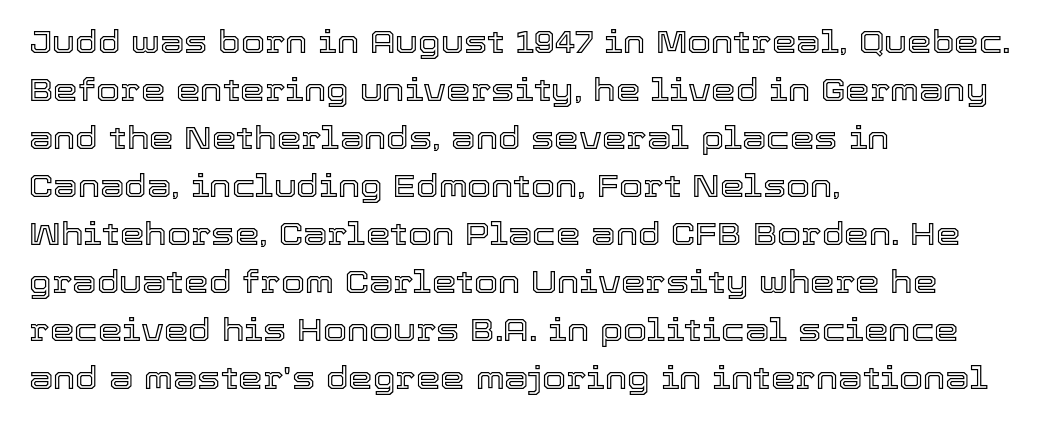
Spacing verdict: proportional, widths tailored to each character. If you drew a ruler down the left edge, every line would touch it. A typesetter would mark this as roman, not italic. This rendering leaves character spacing at its baseline value. Plain, unruled lines of type. This block has exactly the height ordinary leading produces.
